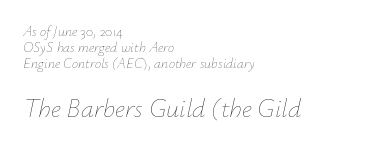
Is the block centered? No — it sits flush against the left margin. The type is set solid horizontally, with unmodified tracking. Characters are canted at an angle relative to the baseline's perpendicular. Plain, unruled lines of type. Here the second block reads like a headline and the first like body copy.
